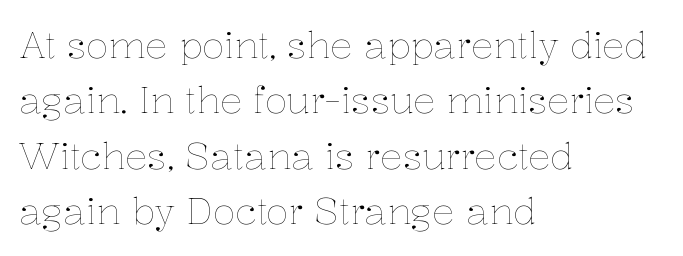
Q: Is the text bold? A: No.
Q: Is the text italic (slanted)? A: No, it is upright.
Q: Is the text underlined? A: No.
Q: How is the paragraph aligned? A: Left-aligned.
Q: Is the spacing between letters normal or unusually wide? A: Normal.
Q: Is the spacing between lines tight, normal or loose? A: Normal.
Q: Width (condensed, normal, or wide)? A: Normal.
Q: Stroke contrast? A: Low.
Q: x-height? A: Medium.
Q: Monospaced? A: No.
